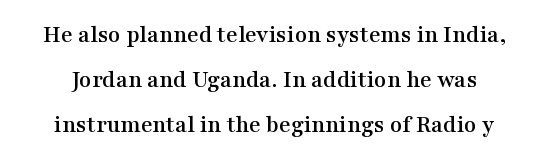
The image shows 25 px text type, upright; set line spacing 1.8x, normal letter spacing, not underlined.
